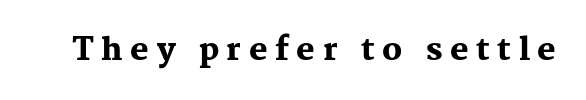
Each row of text sits above clean, open space. The designer went with a serif here, giving each stem small feet. Weight check: bold — yes, fully. Designer's note — italics off, roman on. Looks like regular typesetting: each glyph gets only the width it needs. Words appear elongated and porous because spacing is wide.
